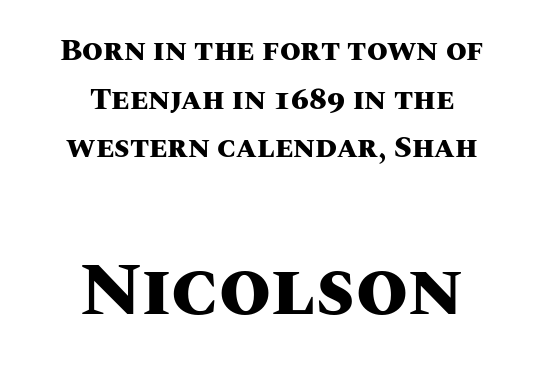
The image shows 75 px heavy type, upright; set centered, normal line spacing (1.62x), normal letter spacing, not underlined; the second (bottom) block is 2.5x larger; medium stroke contrast and a large x-height.
